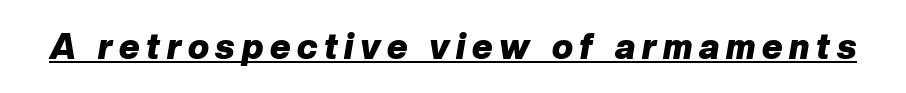
Q: Is the text bold? A: Yes.
Q: Is the text italic (slanted)? A: Yes, it leans right by about 10 degrees.
Q: Is the text underlined? A: Yes.
Q: Width (condensed, normal, or wide)? A: Normal.
Q: Stroke contrast? A: Low.
Q: x-height? A: Medium.
Q: Monospaced? A: No.
